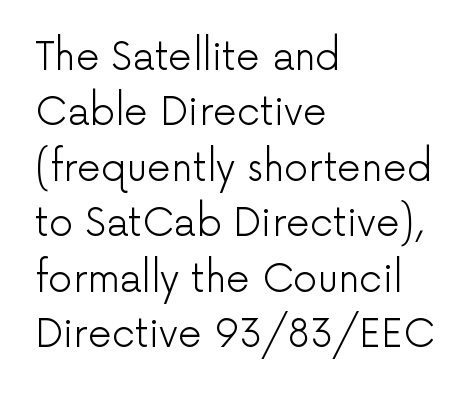
Character widths vary here, with narrow letters taking less room than wide ones. A light-to-regular cut is what we see here. Classification — sans serif. A typesetter would mark this as roman, not italic. The lines are quadded left. Underlining? Definitely not there.
